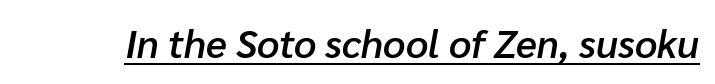
The image shows 39 px semibold type, italic (leaning right); set normal letter spacing, underlined; low stroke contrast and a medium x-height.
